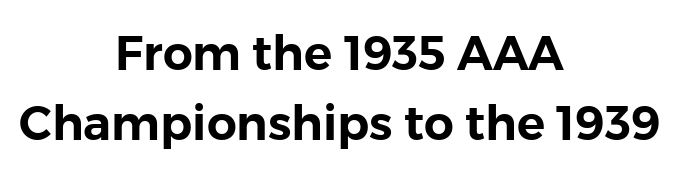
The rendering positions every line midway between the sides. The gaps between neighbouring characters are ordinary and unremarkable. Regular leading. Is there any slant? The stems are plumb. Is this a fixed-width face? No — the glyphs have proportional, varying widths. No feet cap the strokes, marking this as sans-serif type.
